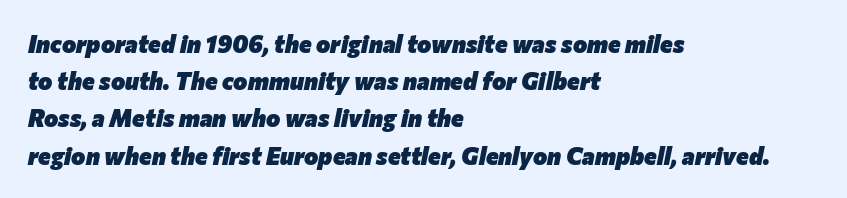
The image shows 24 px bold type, italic (leaning right); set left-aligned, normal line spacing (1.55x), normal letter spacing, not underlined.
